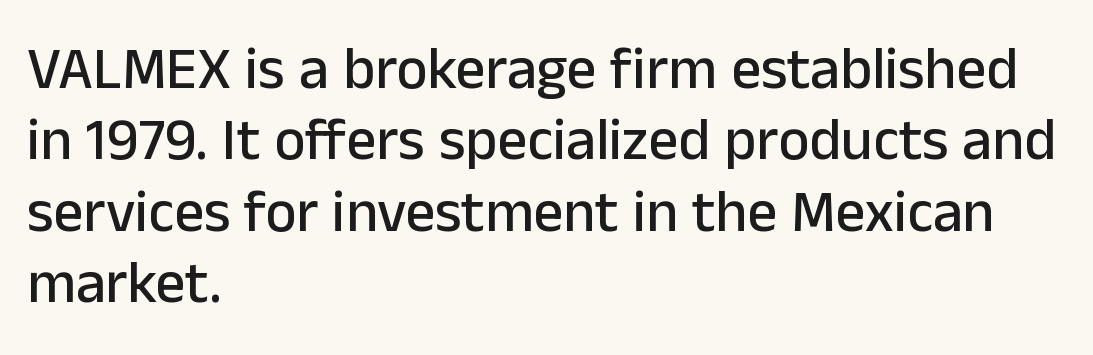
The image shows 59 px sans-serif type, upright; set left-aligned, line spacing 1.21x, normal letter spacing, not underlined; low stroke contrast and a medium x-height.
